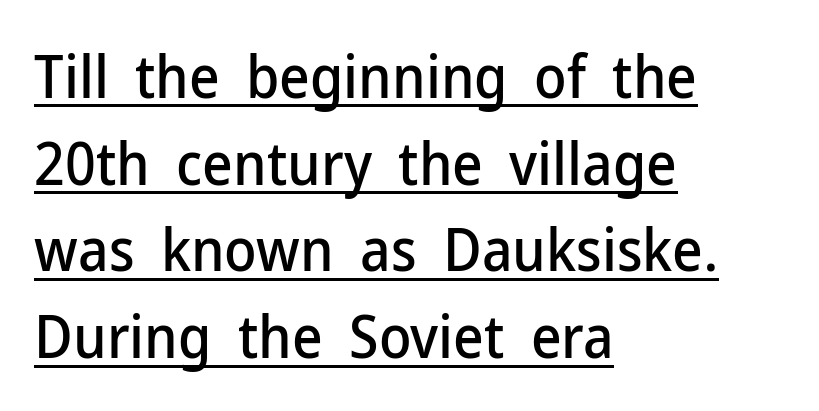
Is this a fixed-width face? No — the glyphs have proportional, varying widths. Vertical spacing — default. Layout note: lines flush left. This sample uses plain, unmodified letter spacing. This sample carries an underscore along the baseline area. Serif or sans? Sans — the stroke terminals are bare.
